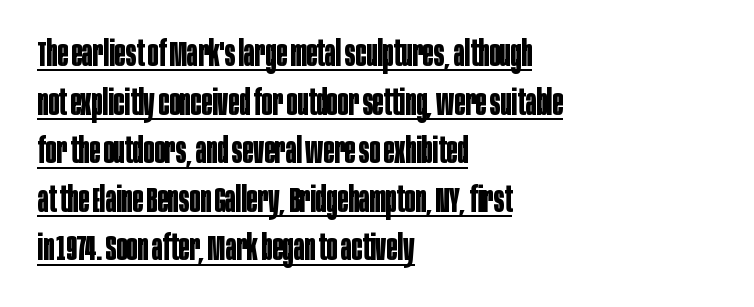
Varying glyph widths throughout — classic text-font behaviour. Quick note: underline on. Is there much room between lines? A standard amount, neither cramped nor airy. This sample is left-justified, so line endings fall wherever the words run out.
